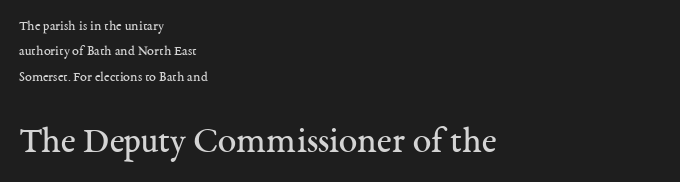
The image shows 37 px regular-weight serif type, upright; set left-aligned, line spacing 1.81x, normal letter spacing, not underlined; the second (bottom) block is 2.64x larger; medium stroke contrast and a medium x-height.
